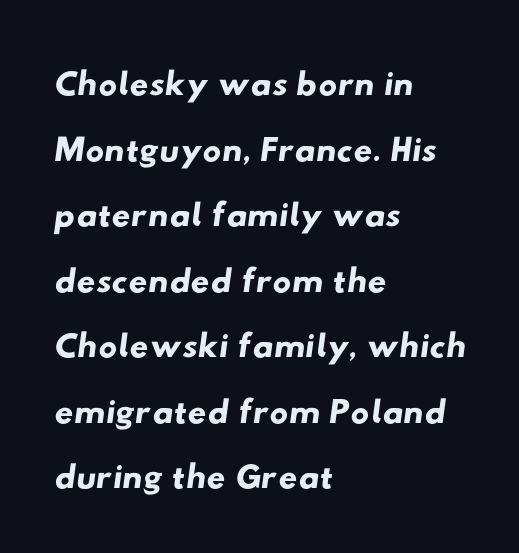
Q: Is the typeface a serif or a sans-serif typeface? A: Sans-serif.
Q: Is the text underlined? A: No.
Q: How is the paragraph aligned? A: Left-aligned.
Q: Is the spacing between letters normal or unusually wide? A: Normal.
Q: Is the spacing between lines tight, normal or loose? A: Normal.
Q: Width (condensed, normal, or wide)? A: Wide.
Q: Stroke contrast? A: Low.
Q: x-height? A: Small.
Q: Monospaced? A: No.
